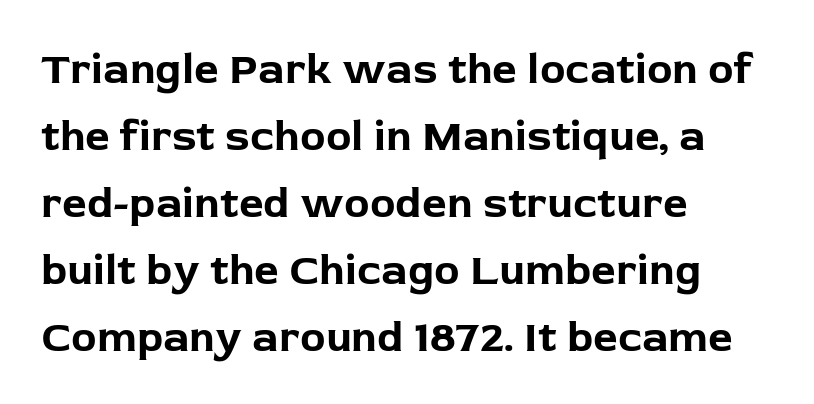
Leading matches the norm, producing a regular column. Spacing verdict: proportional, widths tailored to each character. The space beneath each line is pristine and unruled. Typographically, this falls in the sans-serif category. You'd pick this weight for a headline — it's a proper bold. Posture: vertical.
